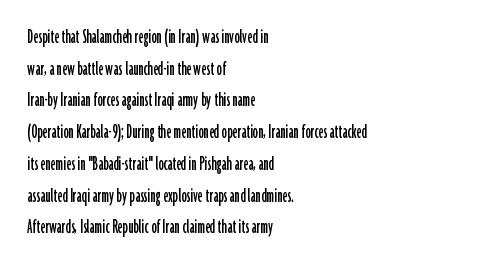
Q: Is the text italic (slanted)? A: No, it is upright.
Q: Is the text underlined? A: No.
Q: How is the paragraph aligned? A: Left-aligned.
Q: Is the spacing between letters normal or unusually wide? A: Normal.
Q: Is the spacing between lines tight, normal or loose? A: Normal.
